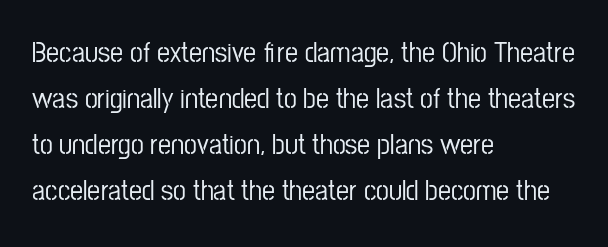
The image shows 29 px condensed sans-serif type, upright; set left-aligned, normal line spacing (1.59x), normal letter spacing, not underlined; low stroke contrast and a medium x-height.
